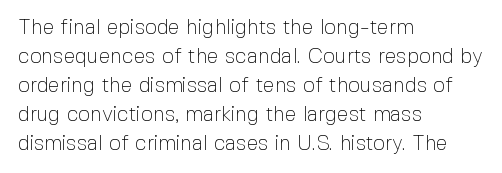
Q: Is the text bold? A: No.
Q: Is the text italic (slanted)? A: No, it is upright.
Q: Is the text underlined? A: No.
Q: How is the paragraph aligned? A: Left-aligned.
Q: Is the spacing between letters normal or unusually wide? A: Normal.
Q: Is the spacing between lines tight, normal or loose? A: Normal.
